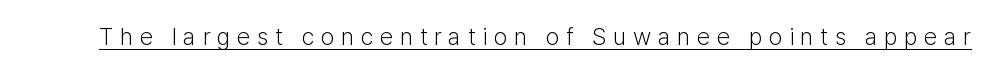
The image shows 24 px text type, upright; set unusually wide letter spacing (+0.28 em), underlined.
